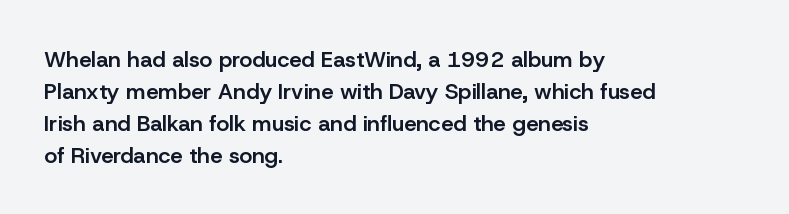
The image shows 22 px text type, upright; set left-aligned, normal line spacing (1.45x), normal letter spacing, not underlined.
